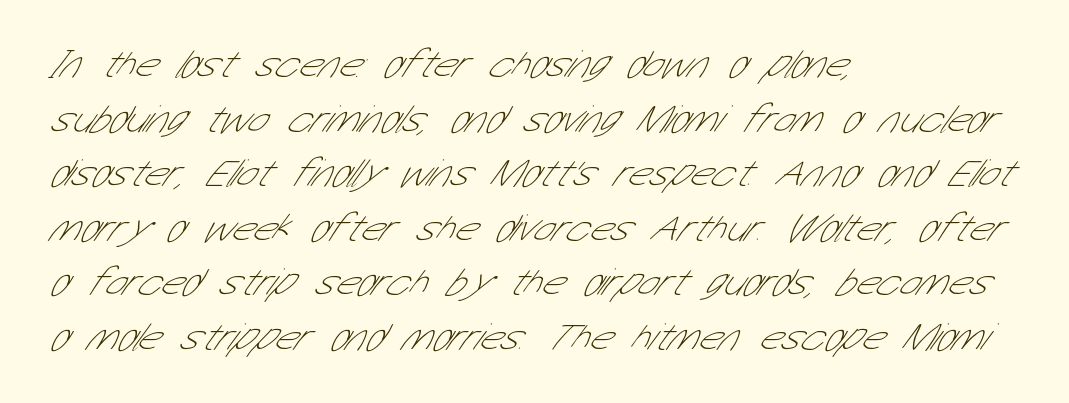
{"serif": "no", "bold": "no", "weight": "thin", "width": "condensed", "stroke_contrast": "low", "x_height": "medium", "monospaced": "no", "underline": "no", "align": "left", "line_spacing": "normal", "line_spacing_ratio": 1.4, "letter_spacing": "normal", "letter_spacing_em": 0.0, "glyph_px": 39}
